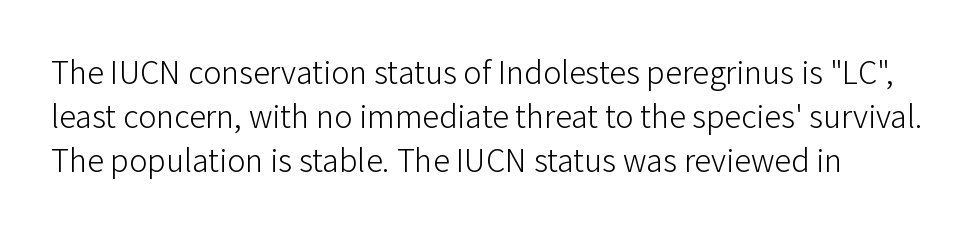
{"serif": "no", "italic": "no", "bold": "no", "weight": "light", "width": "normal", "stroke_contrast": "low", "x_height": "medium", "monospaced": "no", "underline": "no", "line_spacing": "normal", "line_spacing_ratio": 1.3, "letter_spacing": "normal", "letter_spacing_em": 0.0, "glyph_px": 34}
